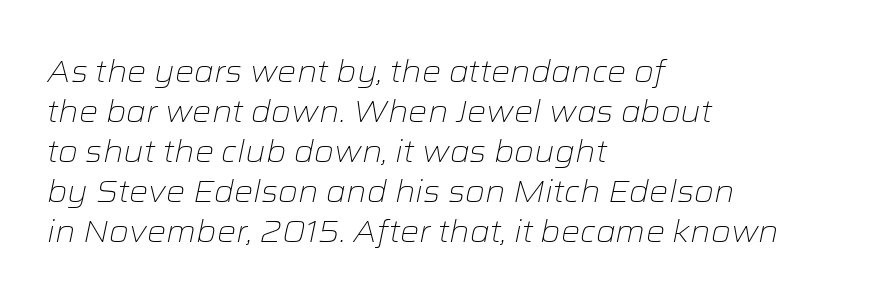
Q: Is the text bold? A: No.
Q: Is the text italic (slanted)? A: Yes, it leans right by about 12 degrees.
Q: Is the text underlined? A: No.
Q: How is the paragraph aligned? A: Left-aligned.
Q: Is the spacing between letters normal or unusually wide? A: Normal.
Q: Is the spacing between lines tight, normal or loose? A: Normal.
Q: Width (condensed, normal, or wide)? A: Wide.
Q: Stroke contrast? A: Low.
Q: x-height? A: Medium.
Q: Monospaced? A: No.
